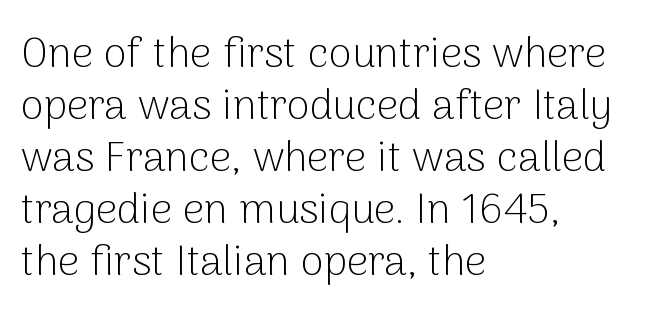
The string is rendered with underlining switched off. The letters advance in unequal steps, a hallmark of proportional type. The font family rendered here belongs to the sans-serif group. Standard letterfit; no display-style spreading of the glyphs. The letterforms sit at book weight or below.
